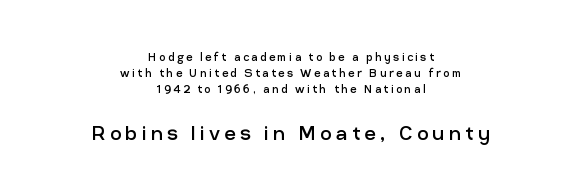
The image shows 25 px text type, upright; set centered, tight line spacing (1.14x), not underlined; the second (bottom) block is 1.79x larger.
